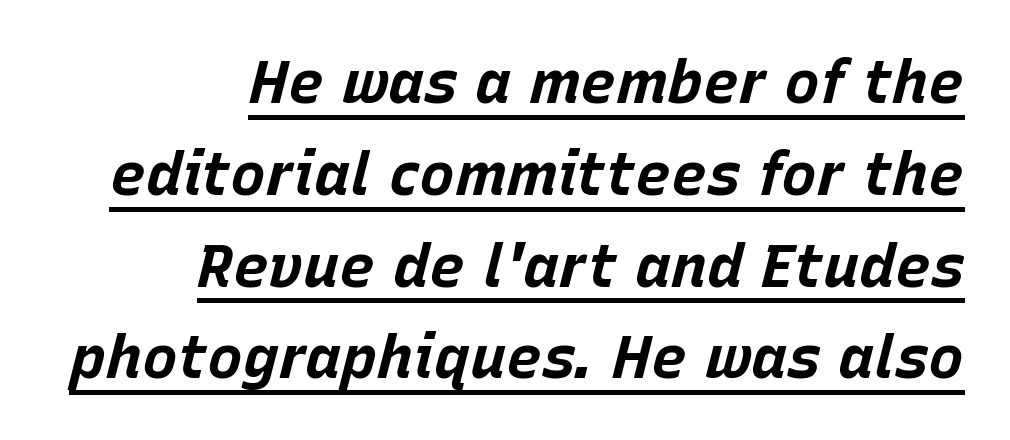
{"italic": "yes", "lean": "right", "slant_degrees": 15, "bold": "yes", "weight": "bold", "width": "normal", "stroke_contrast": "low", "x_height": "large", "monospaced": "no", "underline": "yes", "align": "right", "line_spacing": "normal", "line_spacing_ratio": 1.53, "letter_spacing": "normal", "letter_spacing_em": 0.0, "glyph_px": 60}
